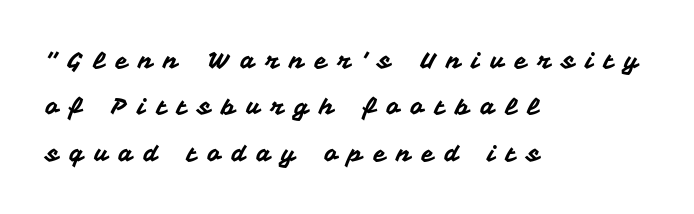
Q: Is the text italic (slanted)? A: Yes.
Q: Is the text underlined? A: No.
Q: How is the paragraph aligned? A: Left-aligned.
Q: Is the spacing between letters normal or unusually wide? A: Unusually wide.
Q: Is the spacing between lines tight, normal or loose? A: Loose.
